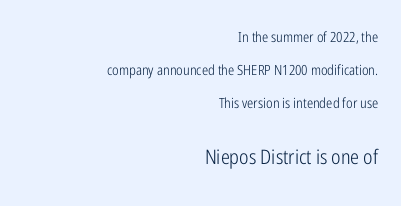
In terms of letterspacing, this is plain default setting. Line endings align vertically; line beginnings do not. Notice the wide empty band between every row — that's loose leading. Size contrast runs from small at the top to large at the bottom. Unlike italic type, these characters show no tilt at all.
